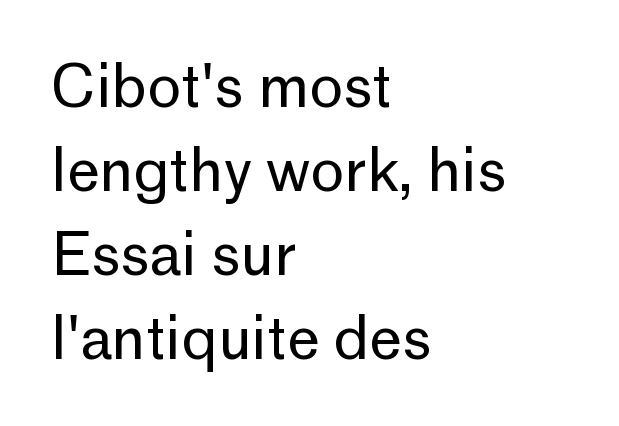
{"serif": "no", "italic": "no", "bold": "no", "weight": "regular", "width": "normal", "stroke_contrast": "low", "x_height": "medium", "monospaced": "no", "underline": "no", "align": "left", "line_spacing": "normal", "line_spacing_ratio": 1.45, "letter_spacing": "normal", "letter_spacing_em": 0.0, "glyph_px": 58}
